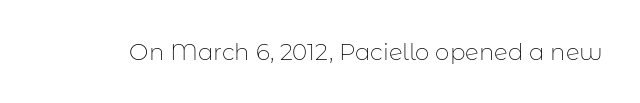
The image shows 23 px text type, upright; set normal letter spacing, not underlined.
